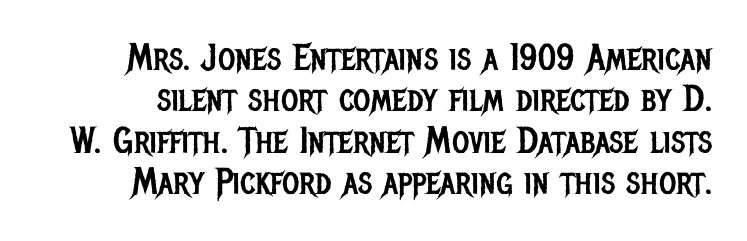
{"serif": "no", "italic": "no", "bold": "no", "weight": "regular", "width": "condensed", "stroke_contrast": "low", "x_height": "large", "monospaced": "no", "underline": "no", "line_spacing": "tight", "line_spacing_ratio": 1.12, "letter_spacing": "normal", "letter_spacing_em": 0.0, "glyph_px": 37}
